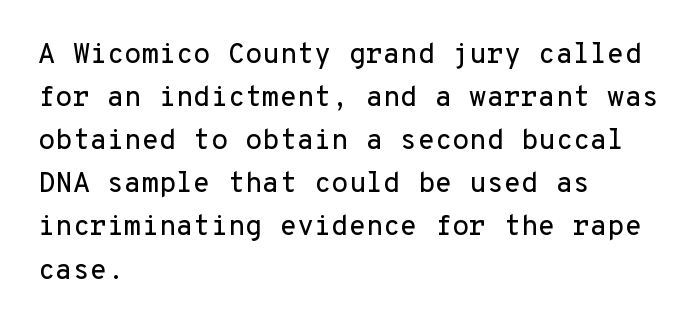
The designer went with a sans here, leaving each stem footless. The rendering uses typewriter-style spacing with identical character cells. Baseline-to-baseline distance is the conventional proportion of letter height. This rendering uses left alignment, leaving the right contour irregular.
